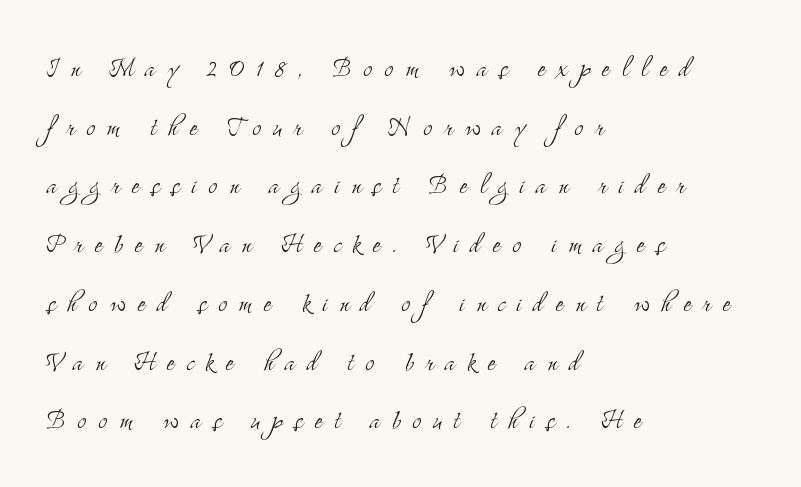
The face used here is proportionally spaced, like ordinary book or web type. Plain, unruled lines of type. These lines are set flush left with a ragged right edge. On a weight scale, this lands at 450 or below.
